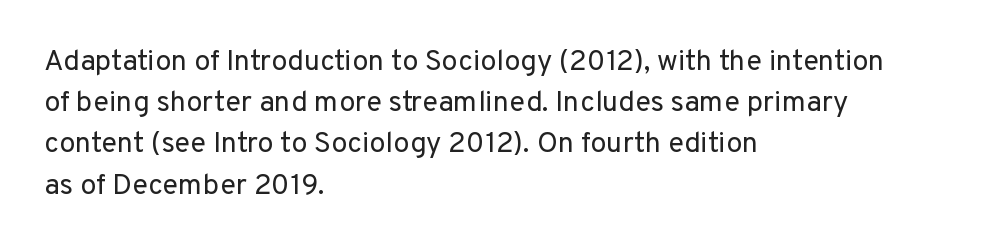
Q: Is the text bold? A: No.
Q: Is the text italic (slanted)? A: No, it is upright.
Q: Is the typeface a serif or a sans-serif typeface? A: Sans-serif.
Q: Is the text underlined? A: No.
Q: How is the paragraph aligned? A: Left-aligned.
Q: Is the spacing between letters normal or unusually wide? A: Normal.
Q: Is the spacing between lines tight, normal or loose? A: Normal.
Q: Width (condensed, normal, or wide)? A: Normal.
Q: Stroke contrast? A: Low.
Q: x-height? A: Medium.
Q: Monospaced? A: No.
